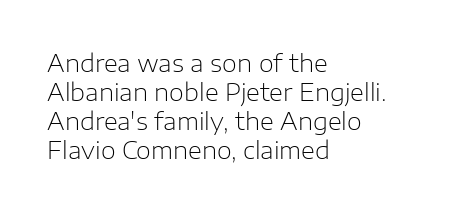
The strokes carry an ordinary text weight at most. Default kerning and tracking; the words read as compact shapes. The gap between lines stays unmarked. Does the lettering tilt? It doesn't — this is upright.
